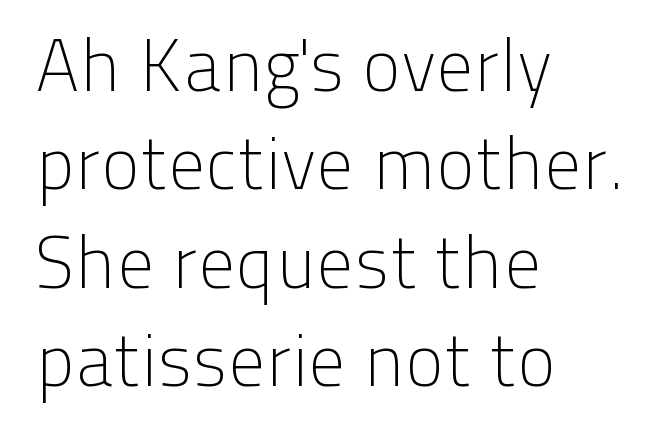
There is no visible air inserted between adjacent glyphs. Alignment: flush left. Style check: upright. No feet cap the strokes, marking this as sans-serif type. Quick note: underline off.
